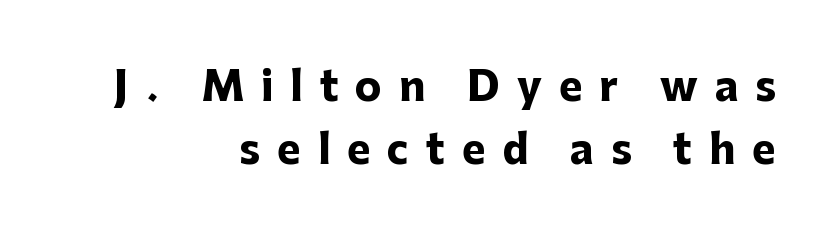
Q: Is the text bold? A: Yes.
Q: Is the text italic (slanted)? A: No, it is upright.
Q: Is the typeface a serif or a sans-serif typeface? A: Sans-serif.
Q: Is the text underlined? A: No.
Q: How is the paragraph aligned? A: Right-aligned.
Q: Is the spacing between letters normal or unusually wide? A: Unusually wide.
Q: Is the spacing between lines tight, normal or loose? A: Normal.
Q: Width (condensed, normal, or wide)? A: Normal.
Q: Stroke contrast? A: Low.
Q: x-height? A: Medium.
Q: Monospaced? A: No.
